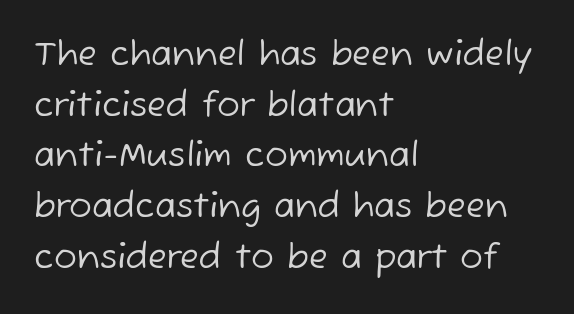
The image shows 34 px regular-weight sans-serif type; set left-aligned, normal line spacing (1.49x), normal letter spacing, not underlined; low stroke contrast and a medium x-height.
